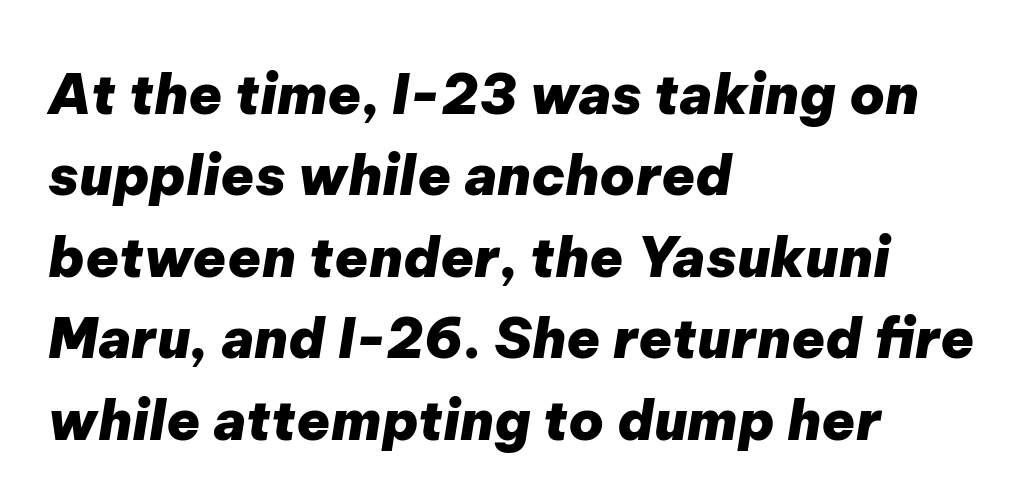
The image shows 55 px heavy type, italic (leaning right); set left-aligned, normal line spacing (1.48x), normal letter spacing, not underlined; low stroke contrast and a medium x-height.
